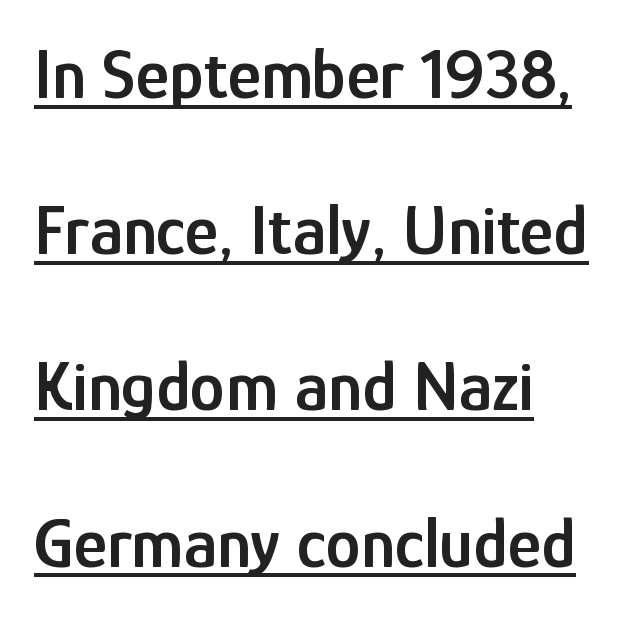
Q: Is the text bold? A: Semi-bold.
Q: Is the text italic (slanted)? A: No, it is upright.
Q: Is the typeface a serif or a sans-serif typeface? A: Sans-serif.
Q: Is the text underlined? A: Yes.
Q: How is the paragraph aligned? A: Left-aligned.
Q: Is the spacing between letters normal or unusually wide? A: Normal.
Q: Is the spacing between lines tight, normal or loose? A: Loose.
Q: Width (condensed, normal, or wide)? A: Condensed.
Q: Stroke contrast? A: Low.
Q: x-height? A: Medium.
Q: Monospaced? A: No.
